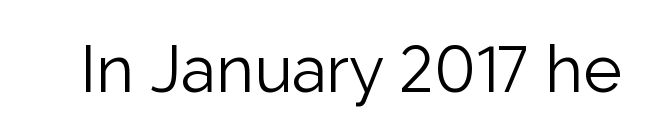
The image shows 65 px light sans-serif type, upright; set normal letter spacing, not underlined; low stroke contrast and a medium x-height.
